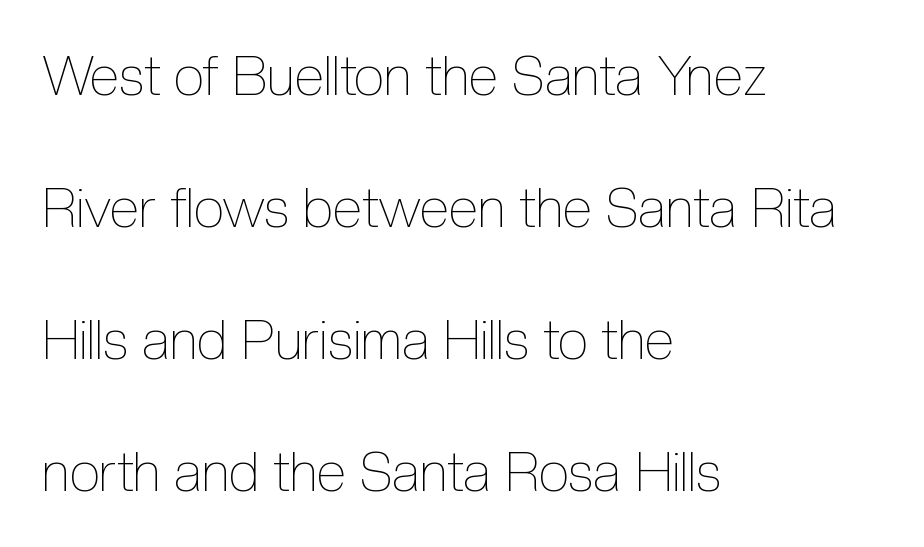
The image shows 55 px thin, condensed type, upright; set left-aligned, loose line spacing (2.4x), normal letter spacing, not underlined; a medium x-height.
